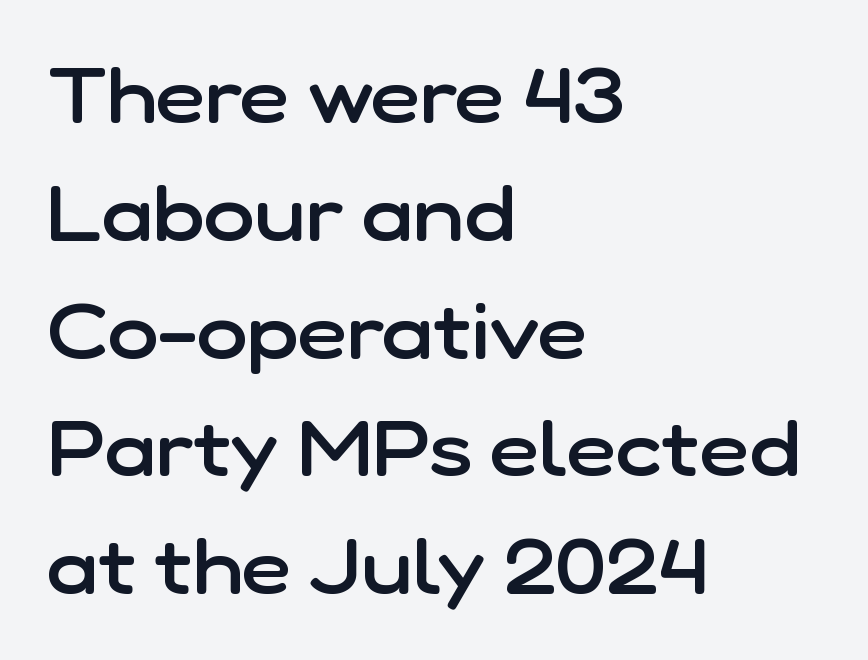
Quick note: not italic, upright. Default kerning and tracking; the words read as compact shapes. Compared with a centered layout, this one pins lines to the left instead. The passage shown is typed in a proportional face where columns would drift.
